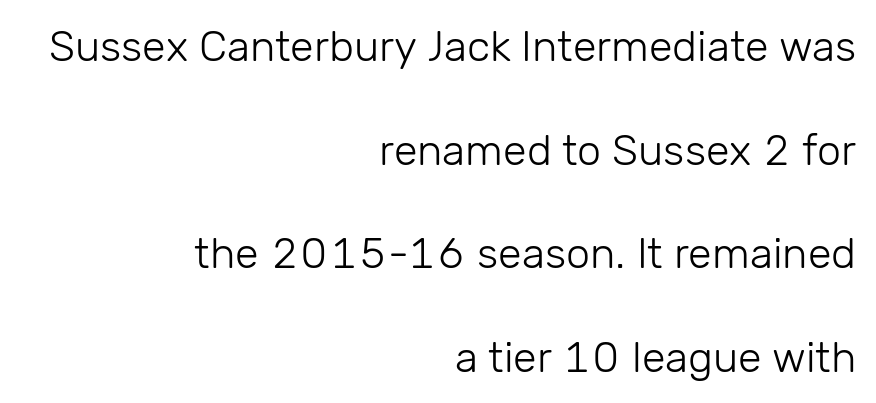
The image shows 43 px light sans-serif type, upright; set right-aligned, loose line spacing (2.41x), normal letter spacing, not underlined; low stroke contrast and a medium x-height.
